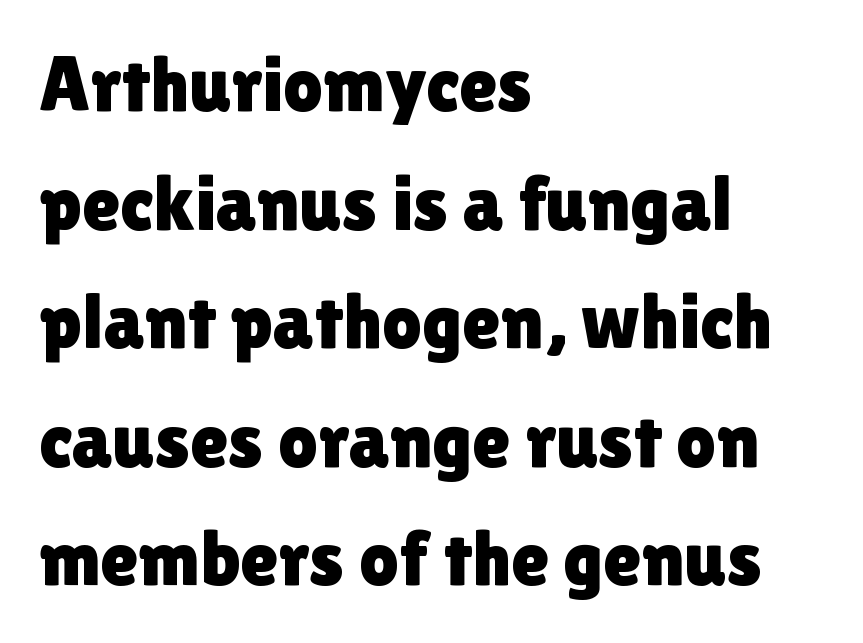
The image shows 78 px sans-serif type, upright; set left-aligned, normal line spacing (1.52x), normal letter spacing, not underlined; a medium x-height.
